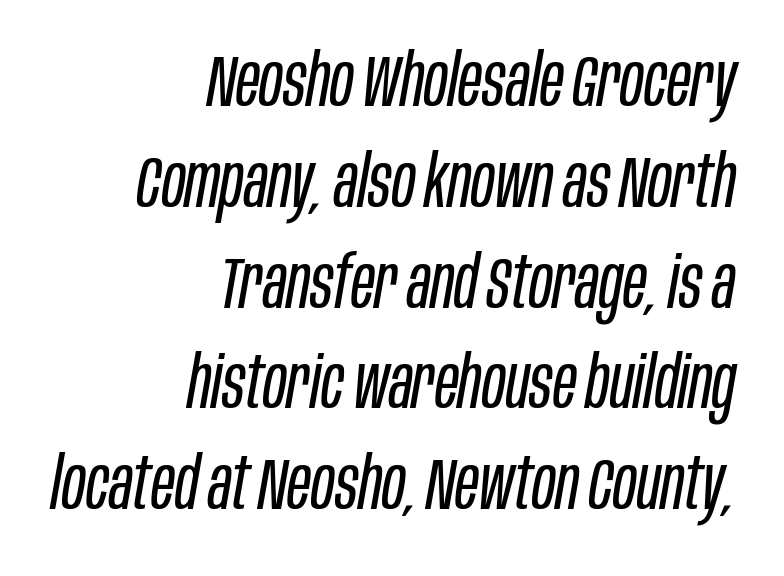
Q: Is the text bold? A: No.
Q: Is the text italic (slanted)? A: Yes, it leans right by about 10 degrees.
Q: Is the text underlined? A: No.
Q: How is the paragraph aligned? A: Right-aligned.
Q: Is the spacing between letters normal or unusually wide? A: Normal.
Q: Is the spacing between lines tight, normal or loose? A: Normal.
Q: Width (condensed, normal, or wide)? A: Condensed.
Q: Stroke contrast? A: Low.
Q: x-height? A: Large.
Q: Monospaced? A: No.
